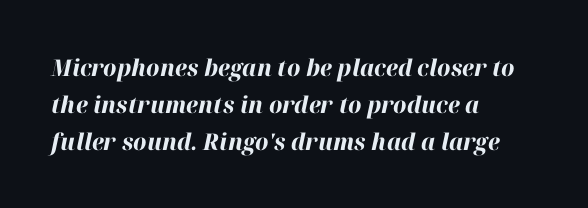
The image shows 23 px bold type, italic (leaning right); set left-aligned, normal line spacing (1.6x), normal letter spacing, not underlined.
